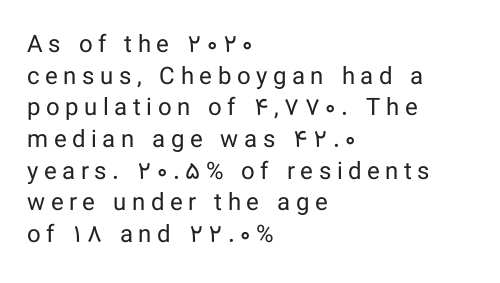
The image shows 24 px text type, upright; set left-aligned, normal line spacing (1.32x), unusually wide letter spacing (+0.23 em), not underlined.
